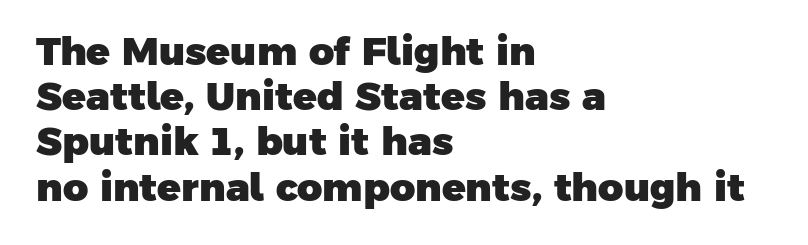
Q: Is the text bold? A: Yes.
Q: Is the typeface a serif or a sans-serif typeface? A: Sans-serif.
Q: Is the text underlined? A: No.
Q: How is the paragraph aligned? A: Left-aligned.
Q: Is the spacing between letters normal or unusually wide? A: Normal.
Q: Width (condensed, normal, or wide)? A: Normal.
Q: Stroke contrast? A: Low.
Q: x-height? A: Medium.
Q: Monospaced? A: No.
